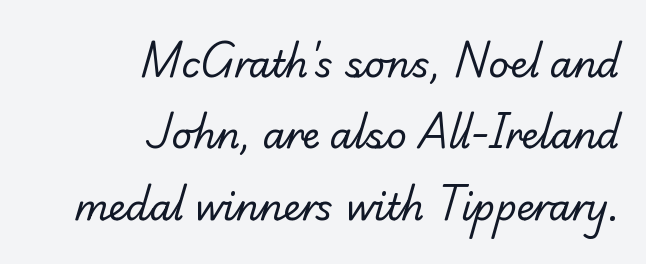
The image shows 36 px regular-weight serif type; set right-aligned, loose line spacing (1.98x), normal letter spacing, not underlined; low stroke contrast and a small x-height.
